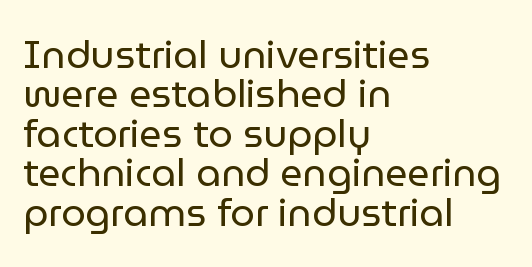
{"serif": "no", "italic": "no", "bold": "no", "weight": "regular", "width": "normal", "stroke_contrast": "low", "x_height": "medium", "monospaced": "no", "underline": "no", "align": "left", "line_spacing": "tight", "line_spacing_ratio": 1.01, "letter_spacing": "normal", "letter_spacing_em": 0.0, "glyph_px": 39}
